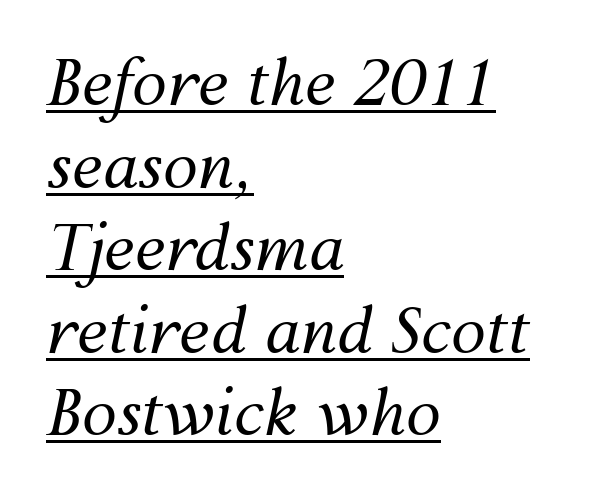
The image shows 63 px regular-weight type, italic (leaning right); set left-aligned, normal line spacing (1.31x), normal letter spacing, underlined; medium stroke contrast and a medium x-height.
